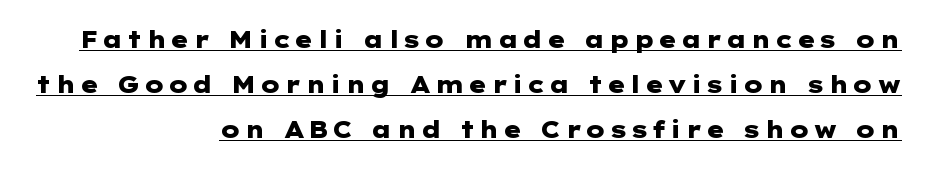
The image shows 23 px bold type, upright; set right-aligned, loose line spacing (1.96x), underlined.
